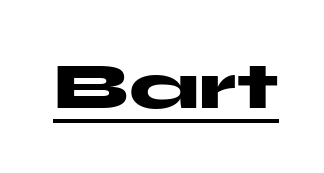
Quick note: not italic, upright. In designer terms, the underline attribute is active on this setting. Letterform terminals end flat and unadorned throughout the passage. The passage shown is typed in a proportional face where columns would drift.
